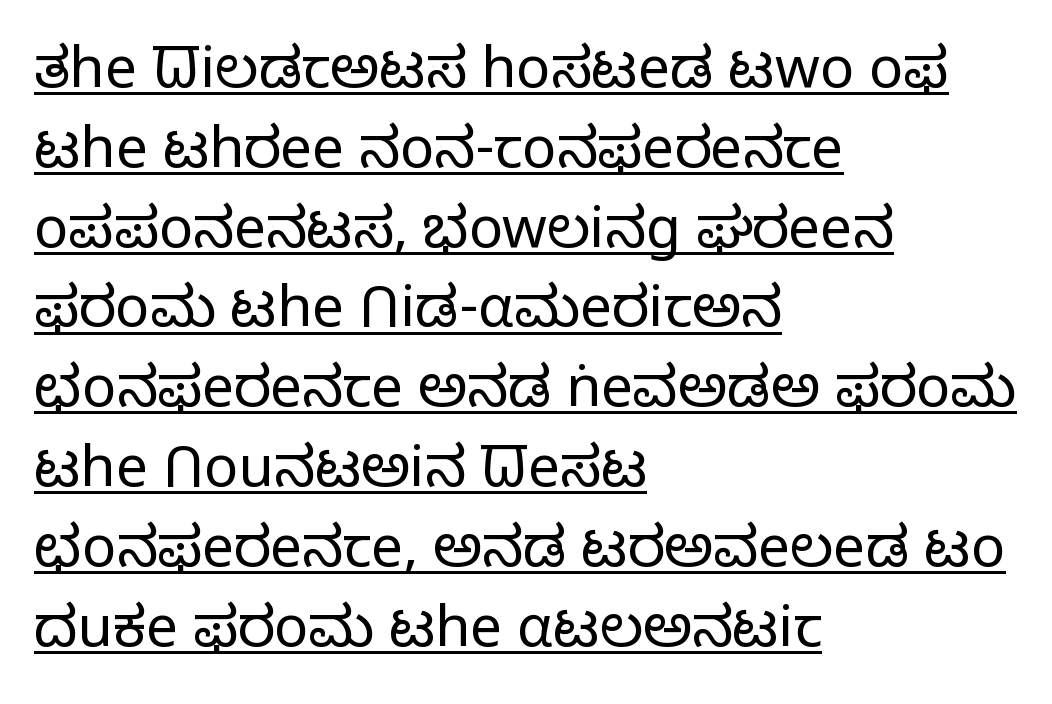
A sans-serif font was chosen for this passage. The passage shown is not bold in any degree. A typesetter would call this zero additional tracking. One glance says typical: line gaps are just what's usual.
